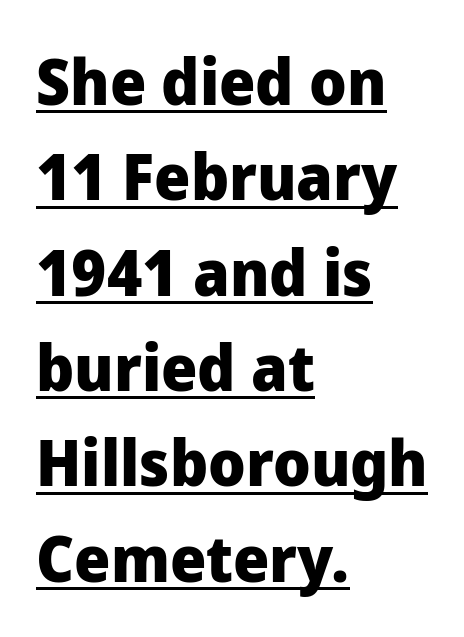
Upright lettering throughout. Notice how descenders clear the ascenders below comfortably — that's standard leading. Pretty heavy lettering here — definitely bold. Short and long lines alike share a common starting point at left.
